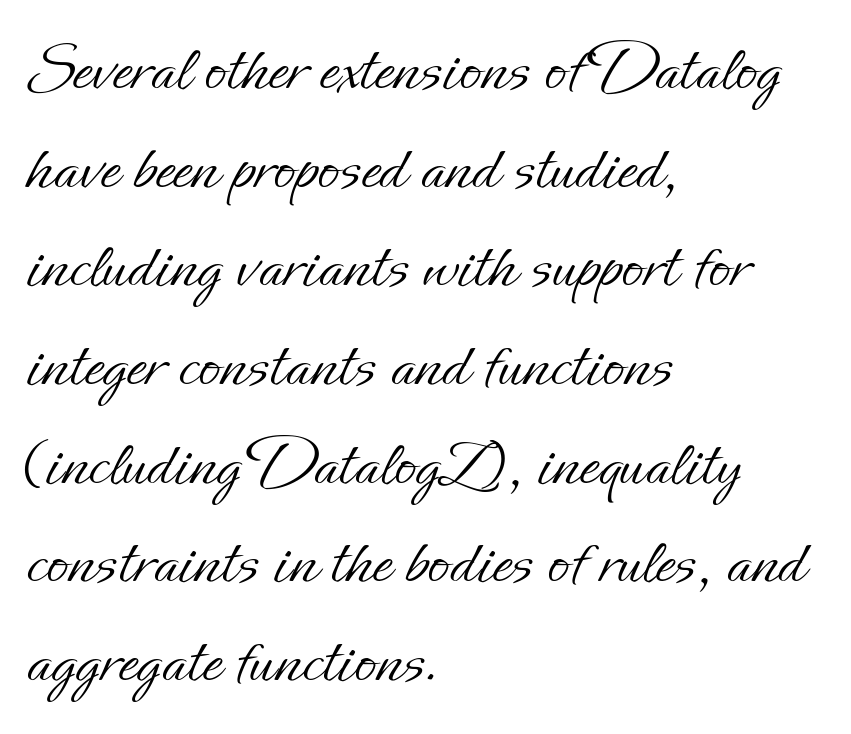
{"bold": "no", "weight": "light", "width": "normal", "stroke_contrast": "low", "x_height": "small", "monospaced": "no", "underline": "no", "align": "left", "line_spacing": "normal", "line_spacing_ratio": 1.39, "letter_spacing": "normal", "letter_spacing_em": 0.0, "glyph_px": 71}
